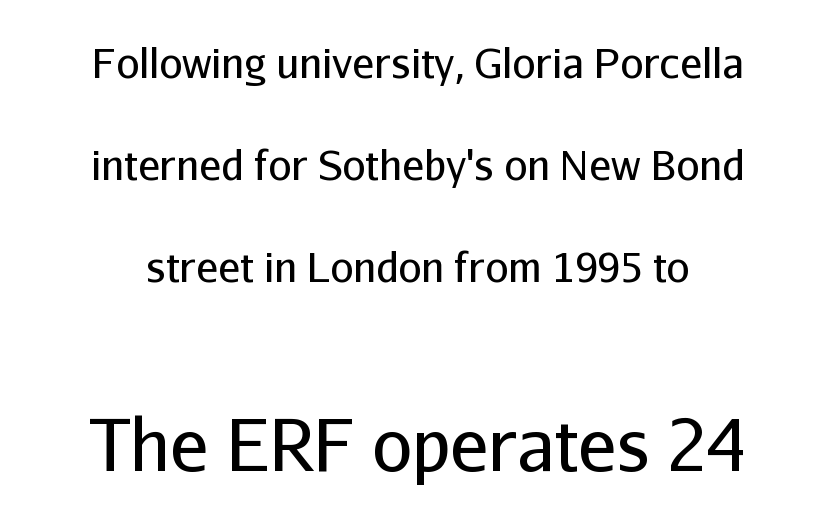
Typesetter's note — lower block bumped up in size, upper block left smaller. Honestly, the letter spacing is just normal — you wouldn't notice it. Every stem runs plumb, perpendicular to the baseline. The rendering uses natural spacing where letterforms have individual widths. Descenders hang freely into open space. The characters display no serif detailing; their extremities are plain.
